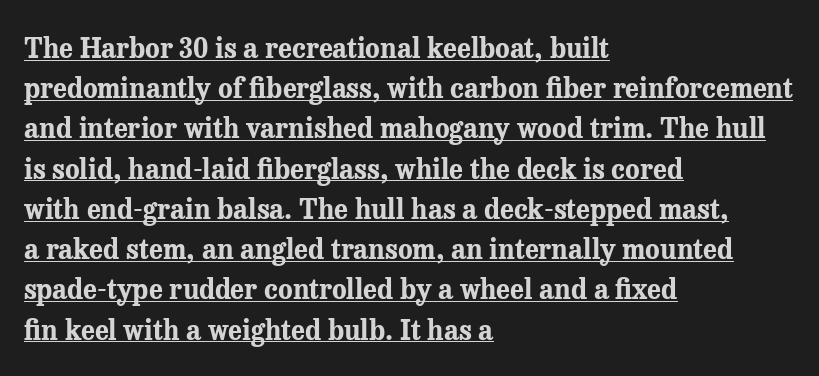
The typesetting leans heavy: a genuine bold. Words appear dense and cohesive because spacing is normal. Notice how descenders clear the ascenders below comfortably — that's standard leading. Check the space under the baseline: a stroke is drawn there. These lines stack with their left ends in a neat column.
